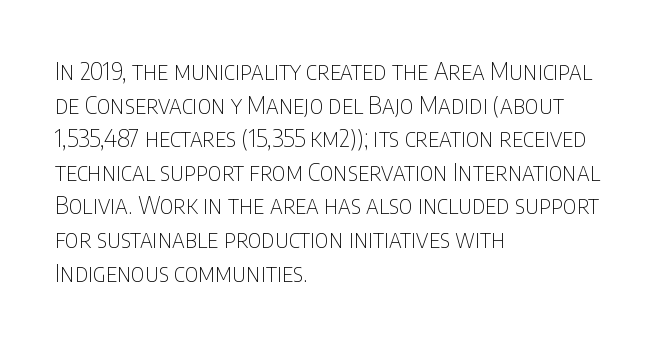
{"italic": "no", "bold": "no", "underline": "no", "align": "left", "line_spacing": "normal", "line_spacing_ratio": 1.4, "letter_spacing": "normal", "letter_spacing_em": 0.0, "glyph_px": 24}
